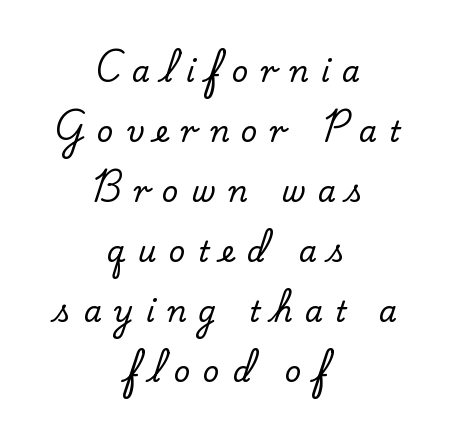
The image shows 29 px serif type; set centered, loose line spacing (2.07x), unusually wide letter spacing (+0.42 em), not underlined; low stroke contrast and a small x-height.
